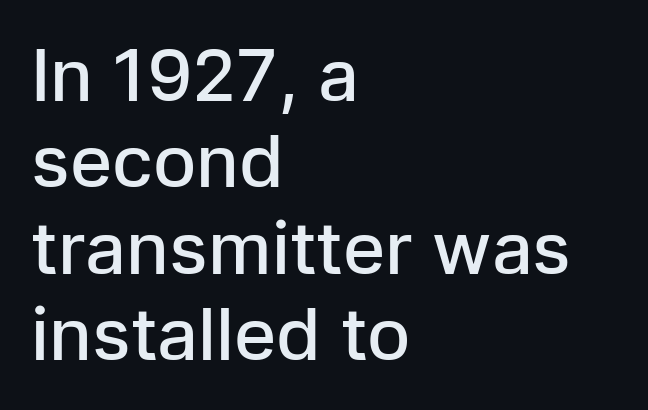
{"serif": "no", "italic": "no", "bold": "semi", "weight": "semibold", "width": "normal", "stroke_contrast": "low", "x_height": "medium", "monospaced": "no", "underline": "no", "align": "left", "line_spacing_ratio": 1.2, "letter_spacing": "normal", "letter_spacing_em": 0.0, "glyph_px": 72}
